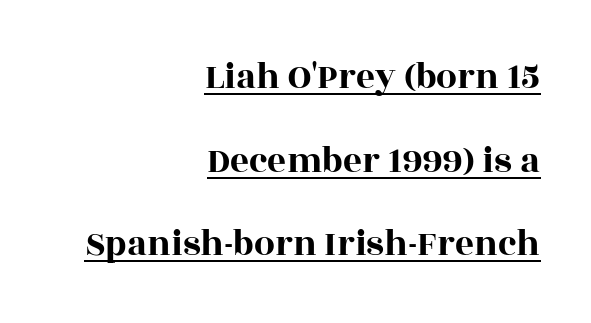
The image shows 37 px wide serif type, upright; set right-aligned, loose line spacing (2.26x), normal letter spacing, underlined; a large x-height.
